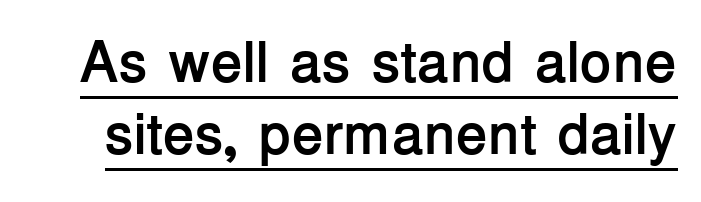
Notice how a bar underscores the lettering throughout. Bold? Absolutely — the strokes are thick and heavy. The type sits square on the baseline with zero lean. Varying glyph widths throughout — classic text-font behaviour. Typographically, this falls in the sans-serif category.
